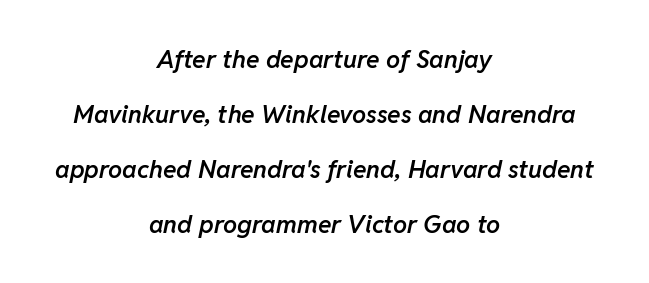
Typesetter's note: demi weight, one step under bold. The rendering uses a large line-height, opening up the rows. The type is set solid horizontally, with unmodified tracking. The face used here has a pronounced slope to its letters. The words here are not underlined. Centered paragraph, ragged on both sides.
